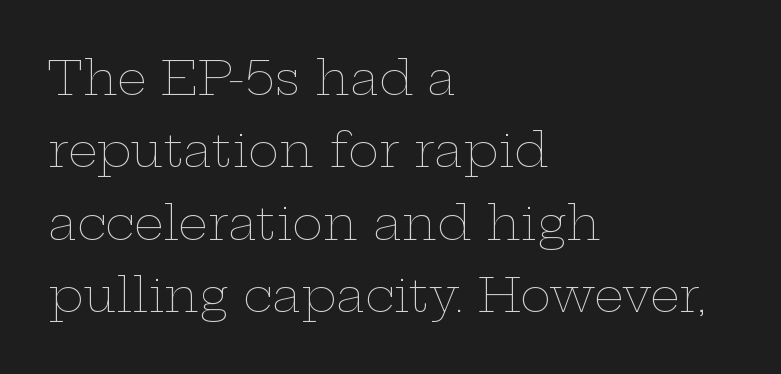
What's the leading like? Ordinary, nothing unusual. Only glyphs here, with clear space below each row. Nothing heavy about these letters — not bold at all. Upright lettering throughout. One-word summary of the alignment: left. Short note: letters normally spaced.
